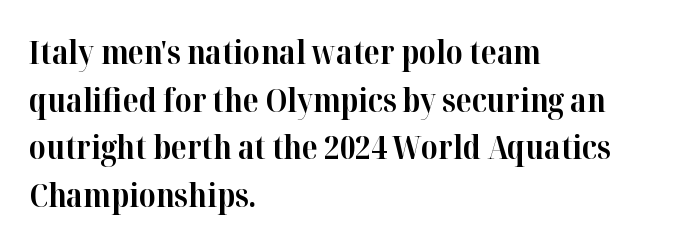
{"serif": "yes", "italic": "no", "bold": "yes", "weight": "bold", "width": "normal", "stroke_contrast": "high", "x_height": "medium", "monospaced": "no", "underline": "no", "align": "left", "line_spacing": "normal", "line_spacing_ratio": 1.49, "letter_spacing": "normal", "letter_spacing_em": 0.0, "glyph_px": 32}
